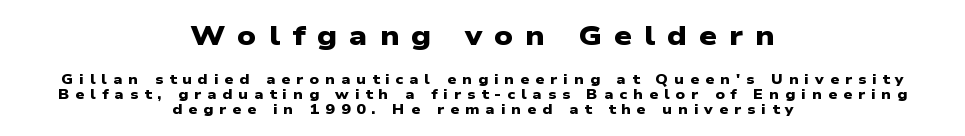
The glyphs have the mass of a bold cut. Summary of vertical rhythm: compact, with narrow interline spacing. Type style note: lacks serifs. Short note: letters widely spaced. Quick note: underline off. The letters advance in unequal steps, a hallmark of proportional type.
